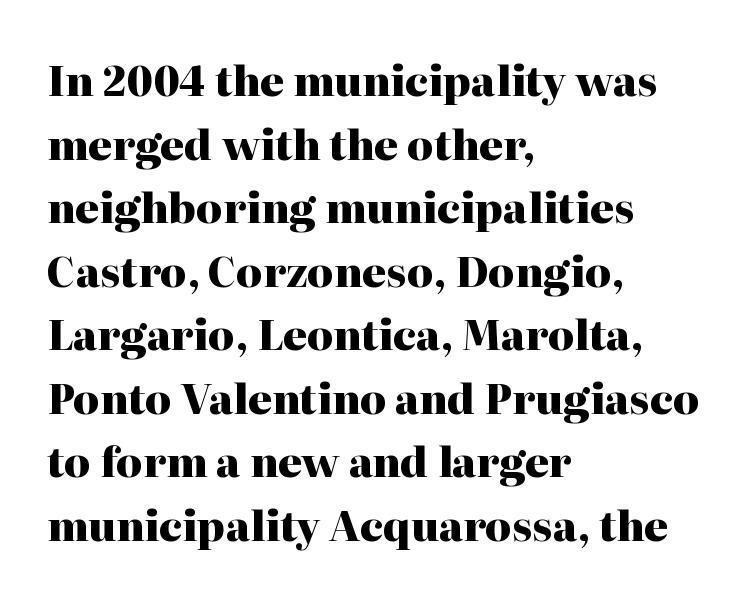
The image shows 41 px heavy serif type, upright; set left-aligned, normal line spacing (1.55x), normal letter spacing, not underlined; high stroke contrast and a medium x-height.
